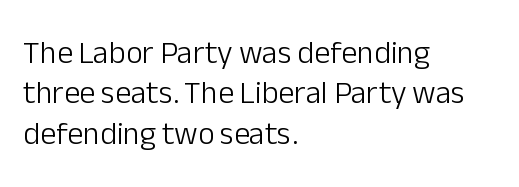
{"serif": "no", "italic": "no", "bold": "no", "weight": "light", "width": "normal", "stroke_contrast": "low", "x_height": "medium", "monospaced": "no", "underline": "no", "align": "left", "line_spacing": "normal", "line_spacing_ratio": 1.26, "letter_spacing": "normal", "letter_spacing_em": 0.0, "glyph_px": 32}
